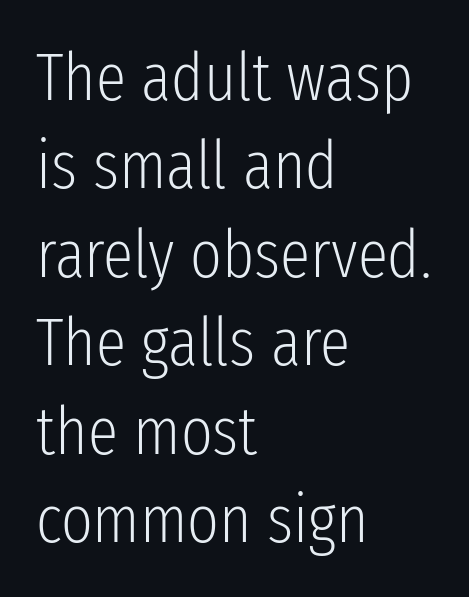
{"serif": "no", "italic": "no", "bold": "no", "weight": "light", "width": "condensed", "stroke_contrast": "low", "x_height": "medium", "monospaced": "no", "underline": "no", "align": "left", "line_spacing": "normal", "line_spacing_ratio": 1.3, "letter_spacing": "normal", "letter_spacing_em": 0.0, "glyph_px": 68}
